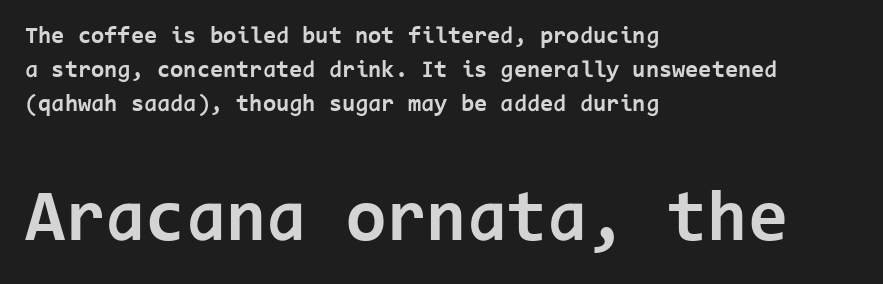
Q: Is the text bold? A: Yes.
Q: Is the text italic (slanted)? A: No, it is upright.
Q: Is the typeface a serif or a sans-serif typeface? A: Sans-serif.
Q: Is the text underlined? A: No.
Q: How is the paragraph aligned? A: Left-aligned.
Q: Is the spacing between letters normal or unusually wide? A: Normal.
Q: Is the spacing between lines tight, normal or loose? A: Normal.
Q: Which block of text is set in a larger size, the first (top) or the second (bottom)? A: The second (bottom) one.
Q: Width (condensed, normal, or wide)? A: Normal.
Q: Stroke contrast? A: Low.
Q: x-height? A: Medium.
Q: Monospaced? A: Yes.
